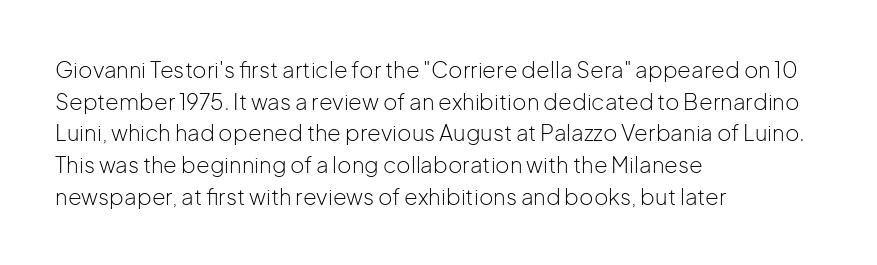
{"italic": "no", "bold": "no", "underline": "no", "align": "left", "line_spacing": "normal", "line_spacing_ratio": 1.44, "letter_spacing": "normal", "letter_spacing_em": 0.0, "glyph_px": 22}
